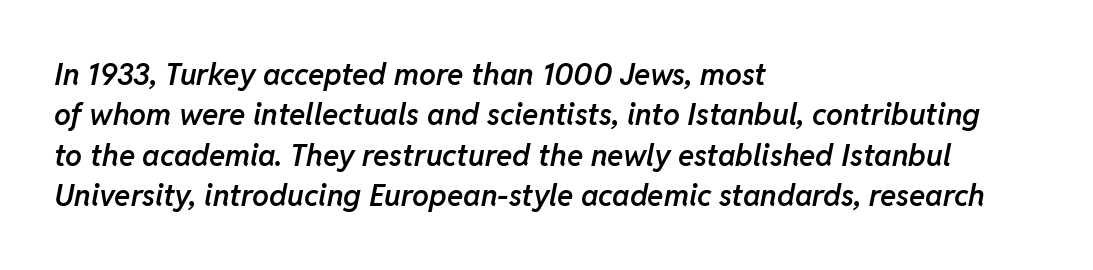
Q: Is the text bold? A: Semi-bold.
Q: Is the text italic (slanted)? A: Yes, it leans right by about 11 degrees.
Q: Is the text underlined? A: No.
Q: How is the paragraph aligned? A: Left-aligned.
Q: Is the spacing between letters normal or unusually wide? A: Normal.
Q: Is the spacing between lines tight, normal or loose? A: Normal.
Q: Width (condensed, normal, or wide)? A: Normal.
Q: Stroke contrast? A: Low.
Q: x-height? A: Medium.
Q: Monospaced? A: No.
